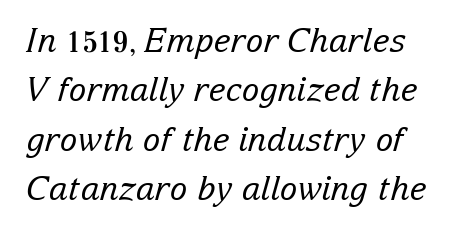
{"serif": "yes", "italic": "yes", "lean": "right", "slant_degrees": 15, "bold": "no", "weight": "regular", "width": "normal", "stroke_contrast": "low", "x_height": "medium", "monospaced": "no", "underline": "no", "line_spacing": "normal", "line_spacing_ratio": 1.5, "letter_spacing": "normal", "letter_spacing_em": 0.0, "glyph_px": 33}
